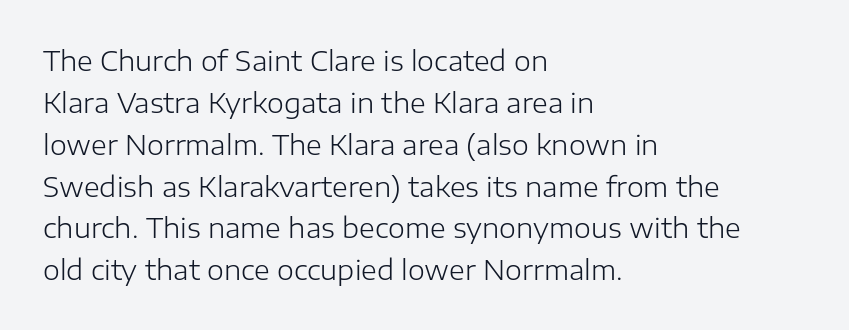
Anything drawn beneath the words? Only blank space. Each word holds together tightly as a unit, with standard inter-letter gaps. Each stroke keeps to a modest, everyday thickness or less. Normally led — the rows are evenly, conventionally spaced. In CSS terms this would be text-align: left. Does the lettering tilt? It doesn't — this is upright.
